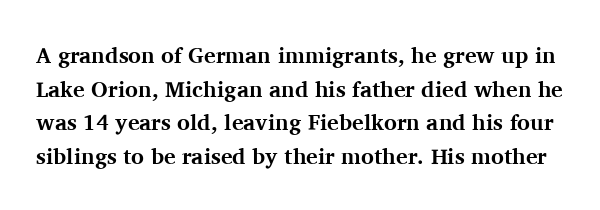
Q: Is the text bold? A: Yes.
Q: Is the text italic (slanted)? A: No, it is upright.
Q: Is the text underlined? A: No.
Q: Is the spacing between letters normal or unusually wide? A: Normal.
Q: Is the spacing between lines tight, normal or loose? A: Normal.
